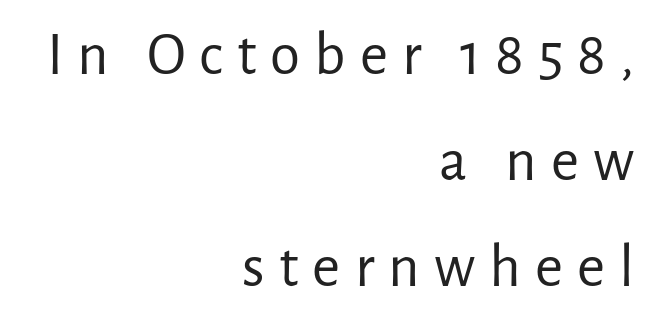
{"serif": "no", "italic": "no", "bold": "no", "weight": "regular", "width": "normal", "stroke_contrast": "low", "x_height": "medium", "monospaced": "no", "underline": "no", "align": "right", "line_spacing_ratio": 1.74, "letter_spacing": "wide", "letter_spacing_em": 0.23, "glyph_px": 61}
